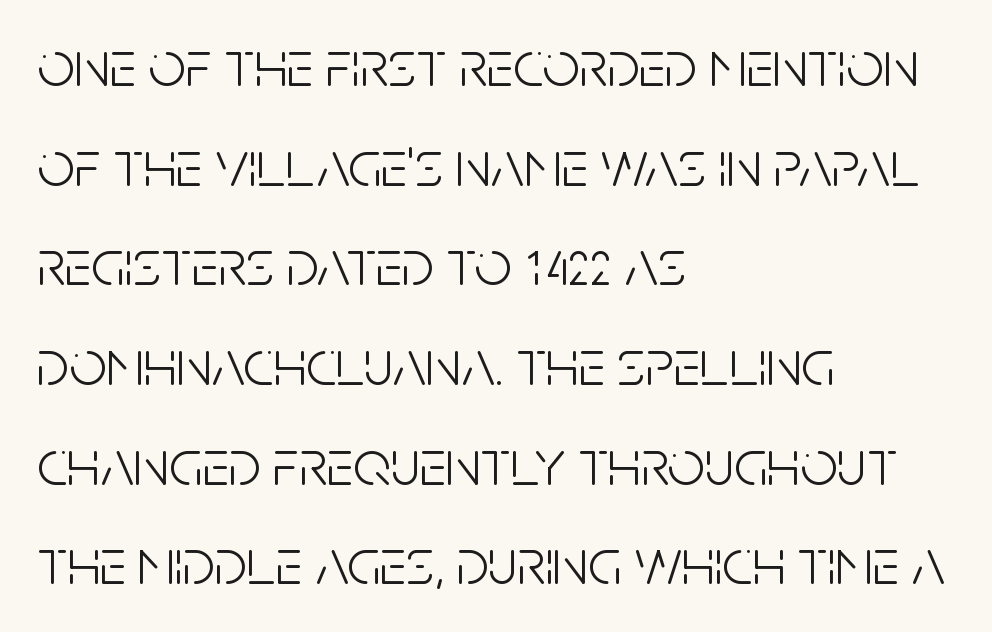
Q: Is the text bold? A: No.
Q: Is the text italic (slanted)? A: No, it is upright.
Q: Is the typeface a serif or a sans-serif typeface? A: Sans-serif.
Q: Is the text underlined? A: No.
Q: How is the paragraph aligned? A: Left-aligned.
Q: Is the spacing between letters normal or unusually wide? A: Normal.
Q: Is the spacing between lines tight, normal or loose? A: Normal.
Q: Width (condensed, normal, or wide)? A: Condensed.
Q: Stroke contrast? A: Low.
Q: x-height? A: Large.
Q: Monospaced? A: No.
